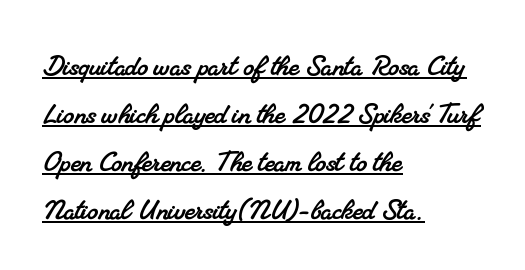
Q: Is the typeface a serif or a sans-serif typeface? A: Serif.
Q: Is the text underlined? A: Yes.
Q: How is the paragraph aligned? A: Left-aligned.
Q: Is the spacing between letters normal or unusually wide? A: Normal.
Q: Is the spacing between lines tight, normal or loose? A: Normal.
Q: Width (condensed, normal, or wide)? A: Normal.
Q: Stroke contrast? A: Medium.
Q: x-height? A: Small.
Q: Monospaced? A: No.
